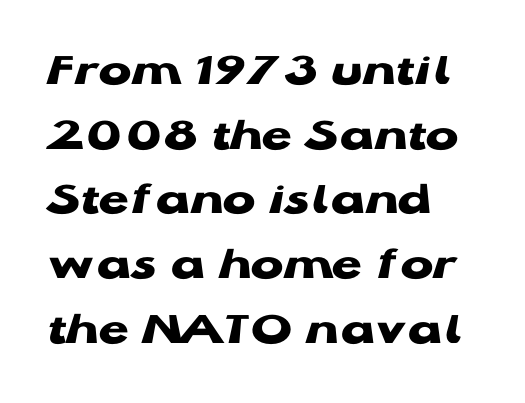
Baseline-to-baseline distance is the conventional proportion of letter height. Each glyph is drawn with heavy, bold strokes. The lettering holds an erect, upright posture throughout. Spacing verdict: proportional, widths tailored to each character. The designer went with a sans here, leaving each stem footless.
